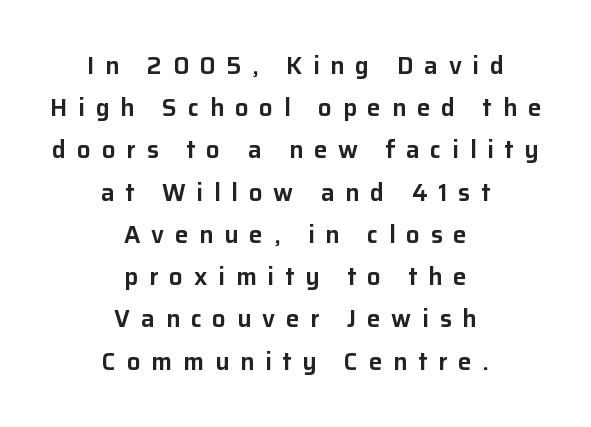
The image shows 24 px text type, upright; set centered, line spacing 1.76x, unusually wide letter spacing (+0.45 em), not underlined.
